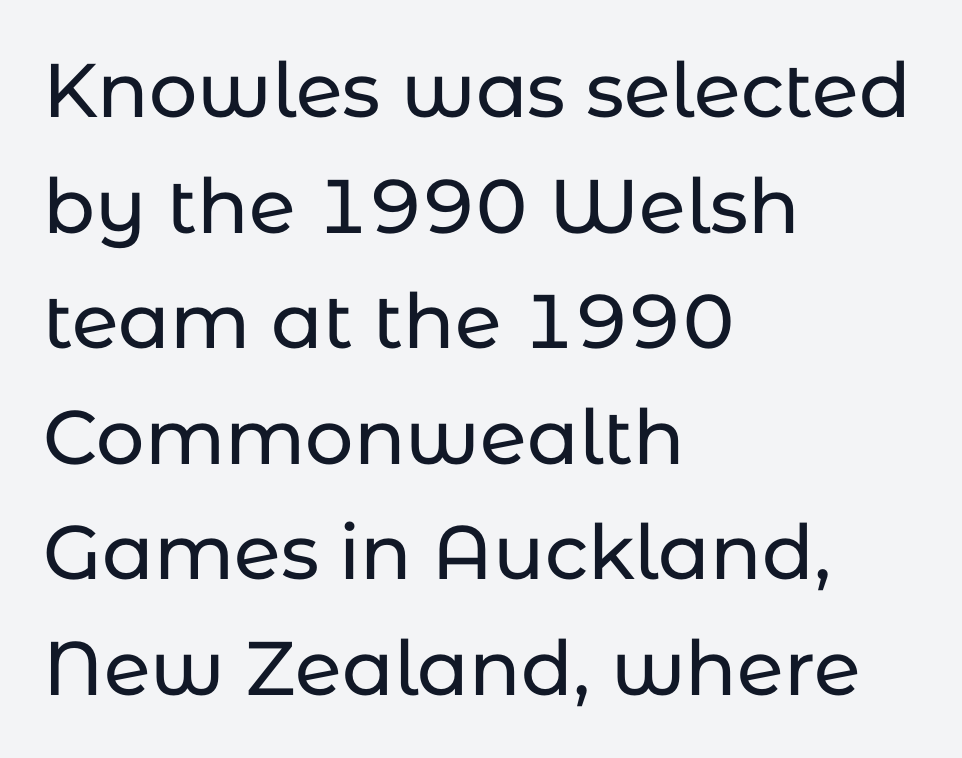
Q: Is the text italic (slanted)? A: No, it is upright.
Q: Is the typeface a serif or a sans-serif typeface? A: Sans-serif.
Q: Is the text underlined? A: No.
Q: How is the paragraph aligned? A: Left-aligned.
Q: Is the spacing between letters normal or unusually wide? A: Normal.
Q: Is the spacing between lines tight, normal or loose? A: Normal.
Q: Width (condensed, normal, or wide)? A: Normal.
Q: Stroke contrast? A: Low.
Q: x-height? A: Medium.
Q: Monospaced? A: No.
